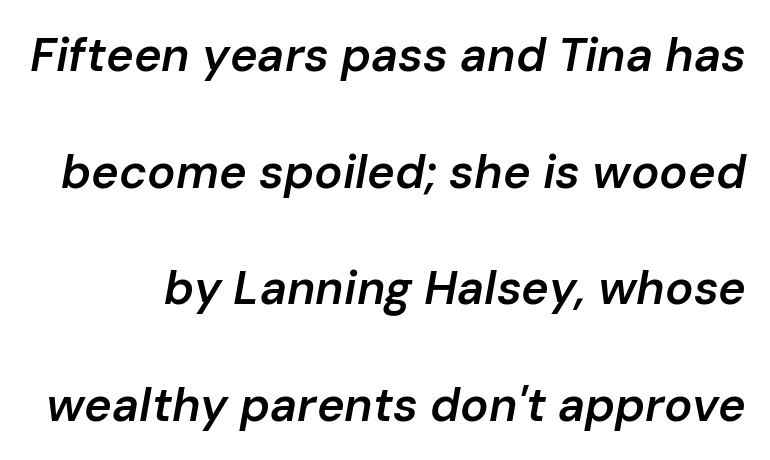
Q: Is the text bold? A: Semi-bold.
Q: Is the text italic (slanted)? A: Yes, it leans right by about 10 degrees.
Q: Is the text underlined? A: No.
Q: Is the spacing between letters normal or unusually wide? A: Normal.
Q: Is the spacing between lines tight, normal or loose? A: Loose.
Q: Width (condensed, normal, or wide)? A: Normal.
Q: Stroke contrast? A: Low.
Q: x-height? A: Medium.
Q: Monospaced? A: No.
